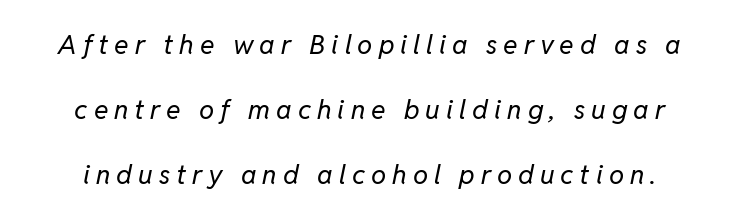
Q: Is the text bold? A: No.
Q: Is the text italic (slanted)? A: Yes, it leans right by about 11 degrees.
Q: Is the text underlined? A: No.
Q: Is the spacing between letters normal or unusually wide? A: Unusually wide.
Q: Is the spacing between lines tight, normal or loose? A: Loose.
